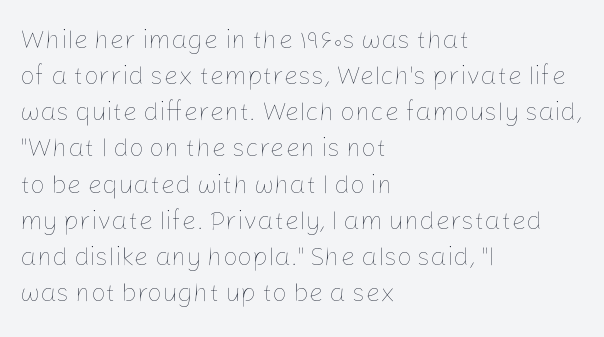
{"italic": "no", "bold": "no", "underline": "no", "align": "left", "line_spacing": "normal", "line_spacing_ratio": 1.39, "letter_spacing": "normal", "letter_spacing_em": 0.0, "glyph_px": 26}
